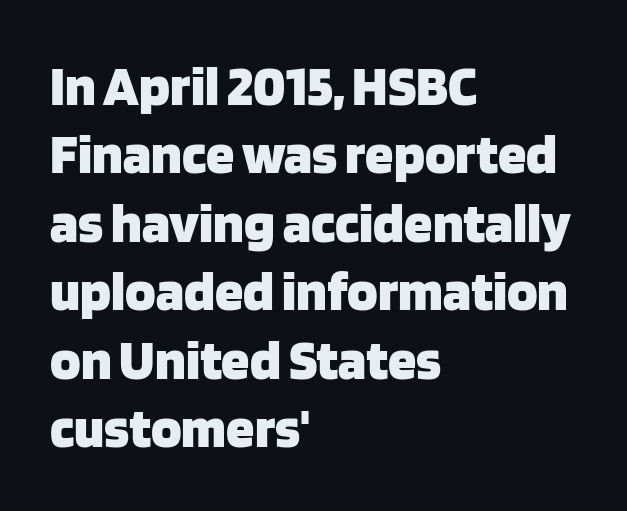
{"serif": "no", "italic": "no", "bold": "yes", "weight": "heavy", "width": "normal", "stroke_contrast": "low", "x_height": "large", "monospaced": "no", "underline": "no", "align": "left", "line_spacing_ratio": 1.2, "letter_spacing": "normal", "letter_spacing_em": 0.0, "glyph_px": 57}
